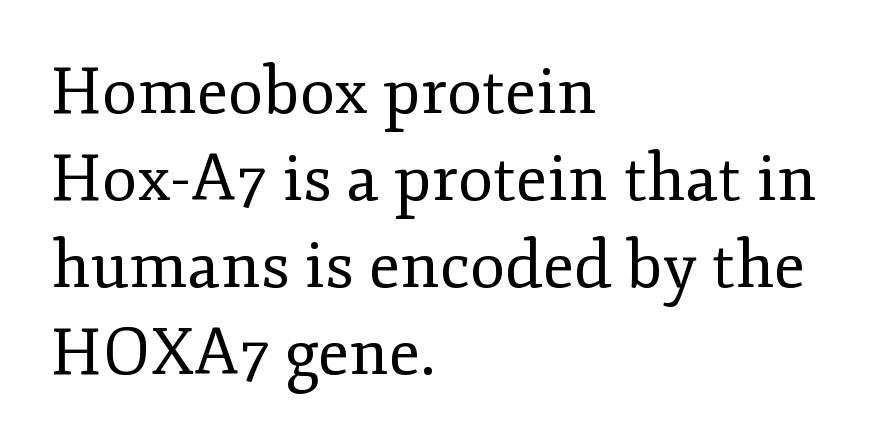
The image shows 65 px regular-weight serif type, upright; set left-aligned, normal line spacing (1.34x), normal letter spacing, not underlined; low stroke contrast and a small x-height.
